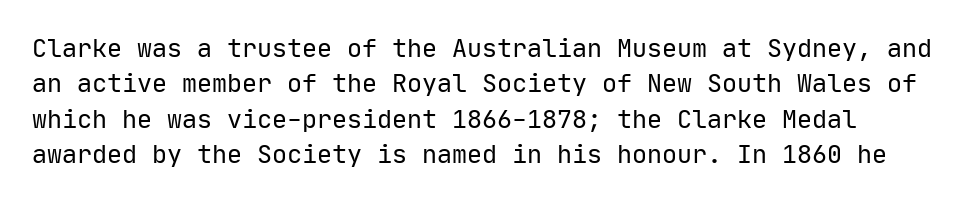
The line texture is even and compact thanks to regular tracking. Plain, unruled lines of type. The rendering uses a moderate line-height, typical for paragraphs. You can tell it's not italic because the verticals are truly vertical. The face looks like a standard text weight, possibly lighter.
